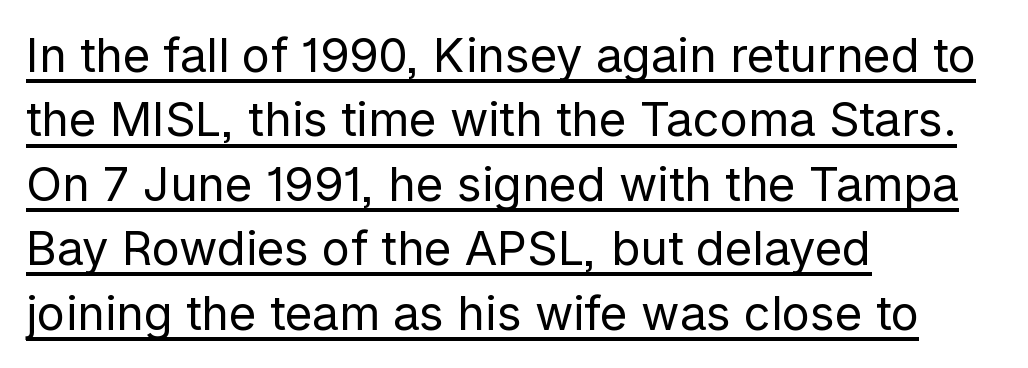
The rendered words wear a rule along their underside. Every character sits straight up, as roman type does. Nothing unusual about the tracking: characters are spaced as the font intends. Think of a printed novel: that variable character pitch is what you see here. The strokes carry an ordinary text weight at most. Normally led — the rows are evenly, conventionally spaced.
